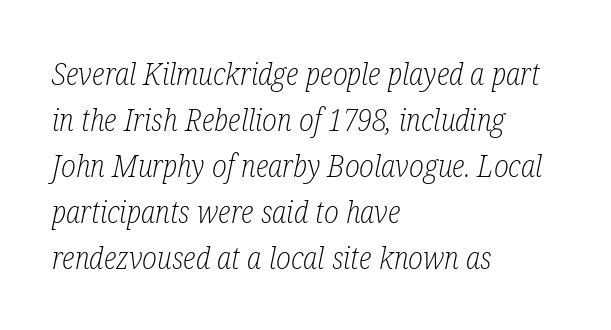
{"serif": "yes", "italic": "yes", "lean": "right", "slant_degrees": 12, "bold": "no", "weight": "light", "width": "condensed", "stroke_contrast": "low", "x_height": "medium", "monospaced": "no", "underline": "no", "align": "left", "line_spacing": "normal", "line_spacing_ratio": 1.53, "letter_spacing": "normal", "letter_spacing_em": 0.0, "glyph_px": 30}
